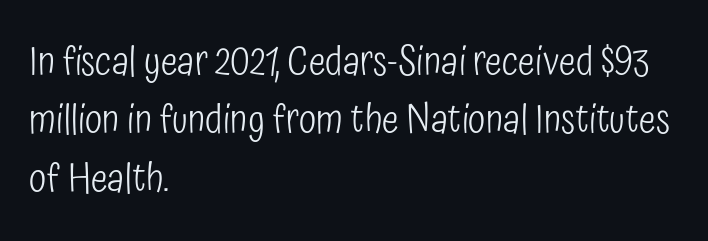
Q: Is the text bold? A: No.
Q: Is the text italic (slanted)? A: No, it is upright.
Q: Is the typeface a serif or a sans-serif typeface? A: Sans-serif.
Q: Is the text underlined? A: No.
Q: How is the paragraph aligned? A: Left-aligned.
Q: Is the spacing between letters normal or unusually wide? A: Normal.
Q: Is the spacing between lines tight, normal or loose? A: Normal.
Q: Width (condensed, normal, or wide)? A: Condensed.
Q: Stroke contrast? A: Low.
Q: x-height? A: Medium.
Q: Monospaced? A: No.
